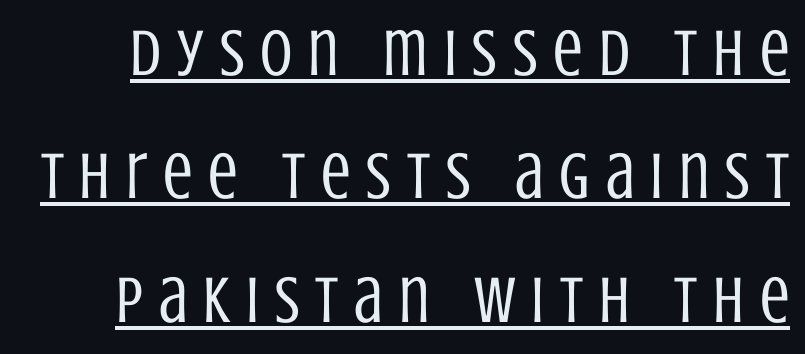
Q: Is the text bold? A: No.
Q: Is the text italic (slanted)? A: No, it is upright.
Q: Is the typeface a serif or a sans-serif typeface? A: Sans-serif.
Q: Is the text underlined? A: Yes.
Q: Is the spacing between letters normal or unusually wide? A: Unusually wide.
Q: Width (condensed, normal, or wide)? A: Condensed.
Q: Stroke contrast? A: Low.
Q: x-height? A: Large.
Q: Monospaced? A: No.
